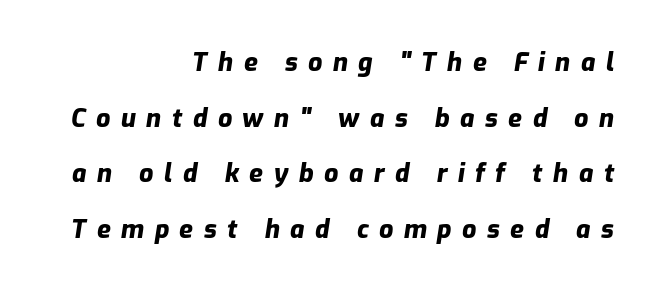
The image shows 25 px bold type, italic (leaning right); set right-aligned, loose line spacing (2.23x), unusually wide letter spacing (+0.42 em), not underlined.
